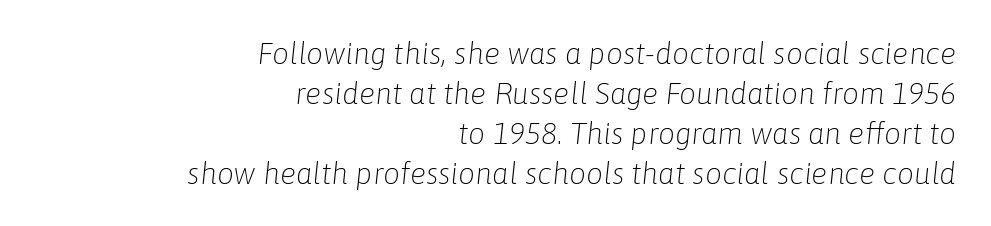
The image shows 30 px light type, italic (leaning right); set right-aligned, normal line spacing (1.33x), normal letter spacing, not underlined; low stroke contrast and a medium x-height.
